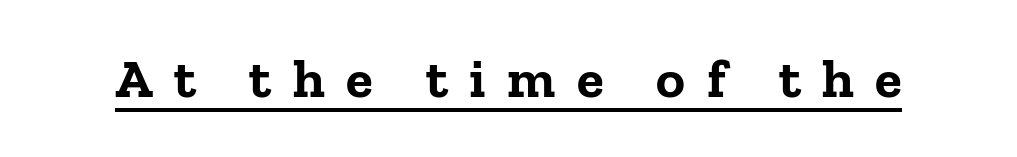
In terms of weight, the rendering is a true, heavy bold. The tracking jumps out immediately: characters are airy and widely separated. Is there any slant? The stems are plumb. A continuous stroke trails under the words, as in a hyperlink. Think of a printed novel: that variable character pitch is what you see here. Classification — serif.
